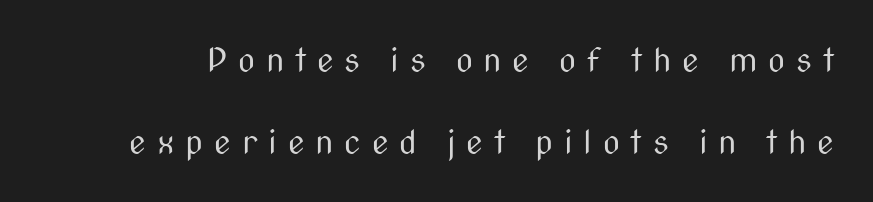
Q: Is the text bold? A: No.
Q: Is the text italic (slanted)? A: No, it is upright.
Q: Is the typeface a serif or a sans-serif typeface? A: Sans-serif.
Q: Is the text underlined? A: No.
Q: Is the spacing between letters normal or unusually wide? A: Unusually wide.
Q: Is the spacing between lines tight, normal or loose? A: Loose.
Q: Width (condensed, normal, or wide)? A: Condensed.
Q: Stroke contrast? A: Medium.
Q: x-height? A: Medium.
Q: Monospaced? A: No.
